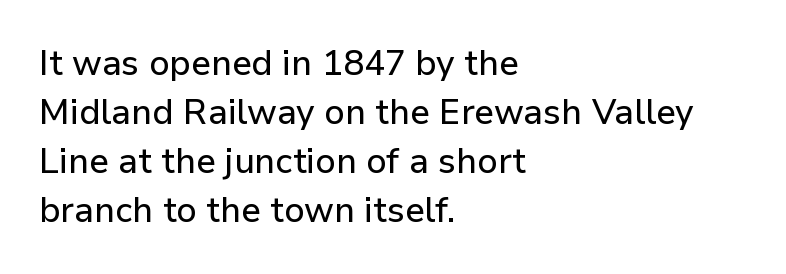
{"serif": "no", "italic": "no", "width": "normal", "stroke_contrast": "low", "x_height": "medium", "monospaced": "no", "underline": "no", "align": "left", "line_spacing": "normal", "line_spacing_ratio": 1.4, "letter_spacing": "normal", "letter_spacing_em": 0.0, "glyph_px": 35}
